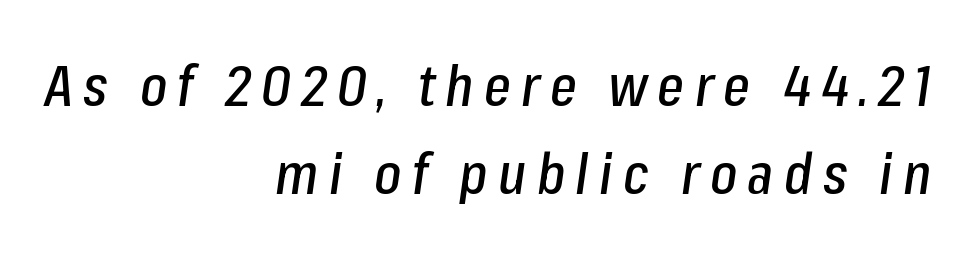
You could not count columns in this text — the font is proportionally spaced. Rows of type keep a routine distance in the vertical direction. This is oblique type, the kind used for emphasis or titles. Bare-footed words on every line. Compared with a flush-left layout, this one pins lines to the opposite, right side.
